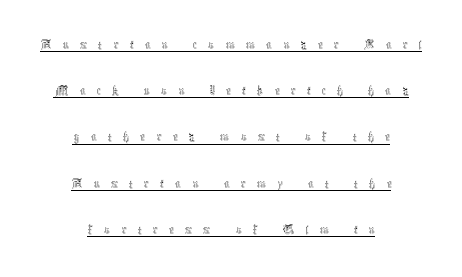
{"italic": "no", "bold": "no", "weight": "thin", "width": "condensed", "x_height": "medium", "monospaced": "no", "underline": "yes", "align": "center", "line_spacing": "normal", "line_spacing_ratio": 1.54, "letter_spacing": "wide", "letter_spacing_em": 0.36, "glyph_px": 30}
